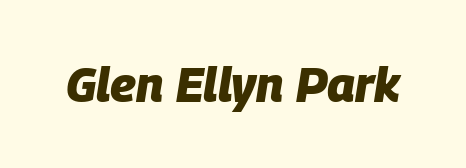
How are the letters spaced? Ordinarily, with no added tracking. Proportional: the letters do not fall into vertical columns. The text carries the slant typical of an italic or oblique font. Is the type bold? Yes — the strokes are clearly thick and heavy. Type without underlining.
